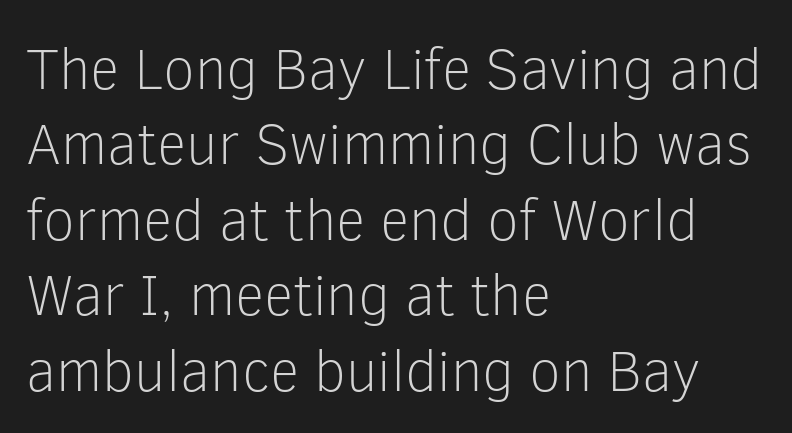
Q: Is the text bold? A: No.
Q: Is the text italic (slanted)? A: No, it is upright.
Q: Is the typeface a serif or a sans-serif typeface? A: Sans-serif.
Q: Is the text underlined? A: No.
Q: How is the paragraph aligned? A: Left-aligned.
Q: Is the spacing between letters normal or unusually wide? A: Normal.
Q: Is the spacing between lines tight, normal or loose? A: Normal.
Q: Width (condensed, normal, or wide)? A: Normal.
Q: Stroke contrast? A: Low.
Q: x-height? A: Medium.
Q: Monospaced? A: No.
